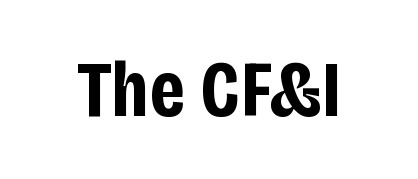
{"serif": "no", "italic": "no", "bold": "yes", "weight": "bold", "width": "condensed", "stroke_contrast": "low", "x_height": "large", "monospaced": "no", "underline": "no", "letter_spacing": "normal", "letter_spacing_em": 0.0, "glyph_px": 80}
